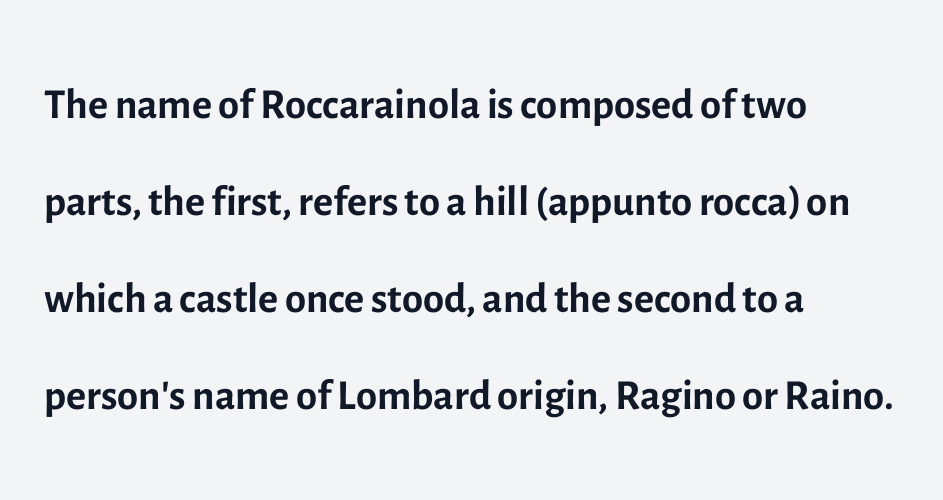
Q: Is the text bold? A: No.
Q: Is the text italic (slanted)? A: No, it is upright.
Q: Is the typeface a serif or a sans-serif typeface? A: Sans-serif.
Q: Is the text underlined? A: No.
Q: How is the paragraph aligned? A: Left-aligned.
Q: Is the spacing between letters normal or unusually wide? A: Normal.
Q: Is the spacing between lines tight, normal or loose? A: Normal.
Q: Width (condensed, normal, or wide)? A: Normal.
Q: x-height? A: Medium.
Q: Monospaced? A: No.
